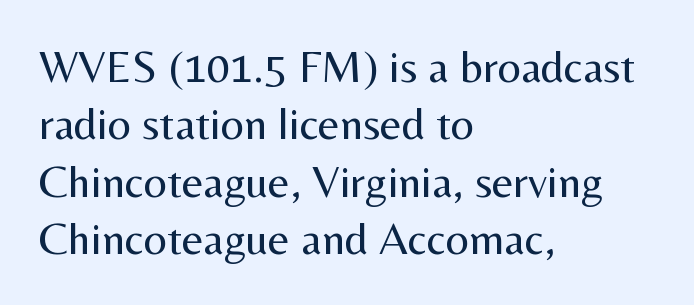
The image shows 46 px regular-weight sans-serif type, upright; set left-aligned, normal line spacing (1.25x), normal letter spacing, not underlined; medium stroke contrast and a medium x-height.
